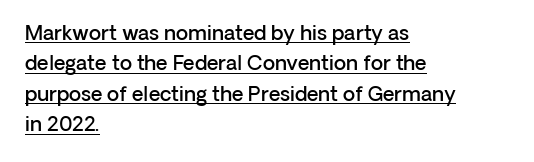
Q: Is the text bold? A: Semi-bold.
Q: Is the text italic (slanted)? A: No, it is upright.
Q: Is the text underlined? A: Yes.
Q: How is the paragraph aligned? A: Left-aligned.
Q: Is the spacing between letters normal or unusually wide? A: Normal.
Q: Is the spacing between lines tight, normal or loose? A: Normal.
